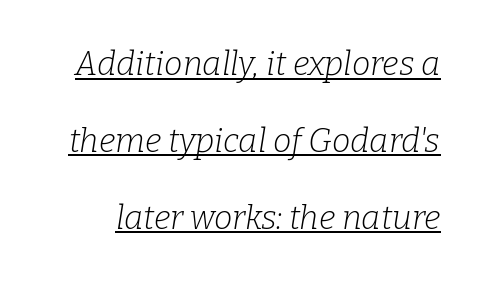
A serif font was chosen for this passage. Tall strokes in this sample are angled rather than plumb. No chunkiness to these letters — they're not bold. These characters rest on top of a visible drawn line. A typesetter would call this proportional, since set widths differ per character.
